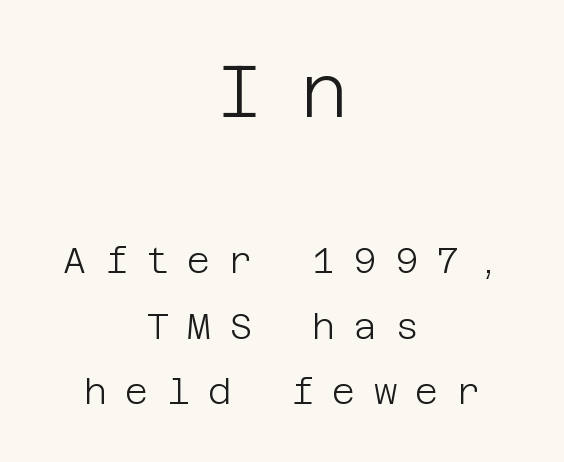
{"serif": "no", "italic": "no", "bold": "no", "weight": "light", "width": "normal", "stroke_contrast": "low", "x_height": "large", "underline": "no", "align": "center", "line_spacing_ratio": 1.82, "letter_spacing": "wide", "letter_spacing_em": 0.5, "larger_block": "first", "size_ratio": 2.03, "glyph_px": 73}
